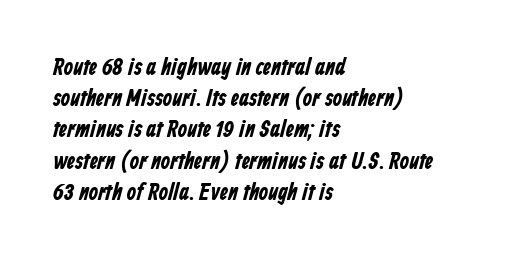
The baseline area is clear. The typesetter chose a ragged-right arrangement here. The leading is moderate, giving the passage an even texture. What weight is shown? A full bold with thick strokes. Letter spacing: default.
